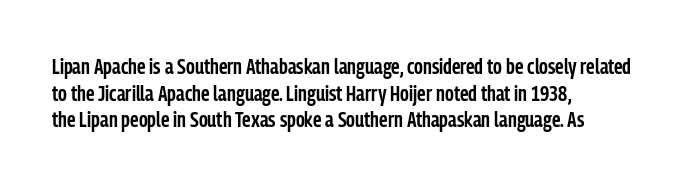
The image shows 22 px text type, upright; set left-aligned, line spacing 1.21x, normal letter spacing, not underlined.
